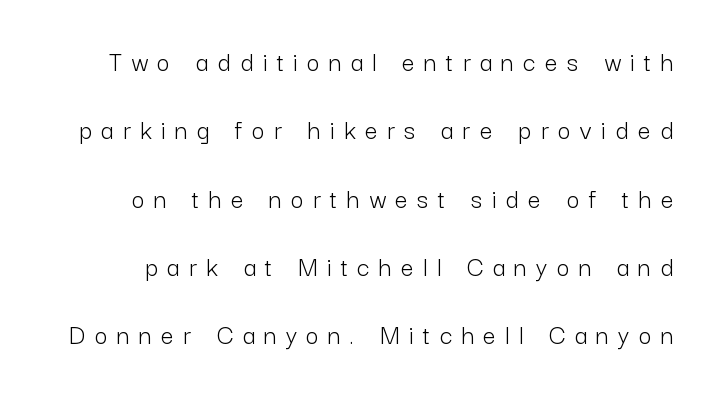
{"serif": "no", "italic": "no", "bold": "no", "weight": "light", "width": "normal", "stroke_contrast": "low", "x_height": "medium", "monospaced": "no", "underline": "no", "line_spacing": "loose", "line_spacing_ratio": 2.44, "letter_spacing": "wide", "letter_spacing_em": 0.34, "glyph_px": 28}
